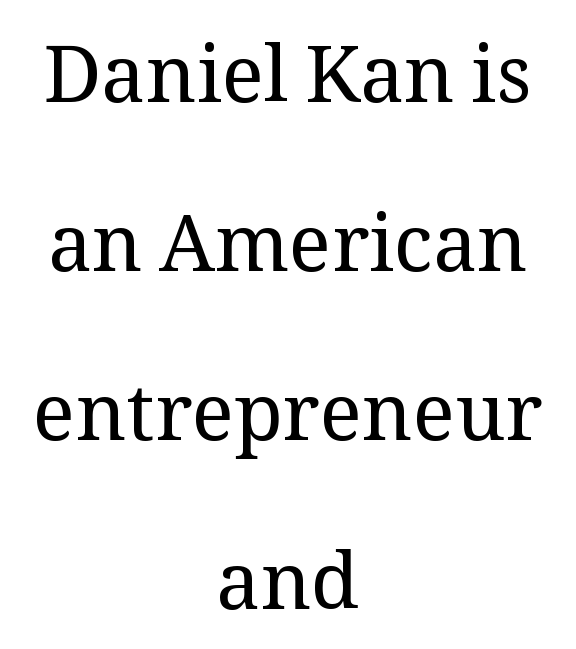
This block would shrink considerably if given ordinary leading; it's expanded now. Honestly, there is no underline to notice here at all. The line texture is even and compact thanks to regular tracking. A typesetter would call this proportional, since set widths differ per character. The typography opts for an upright posture over an oblique one.
